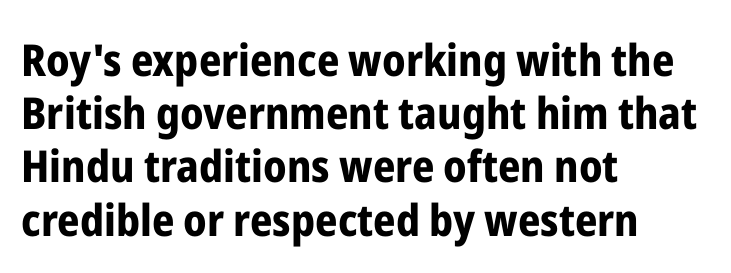
Q: Is the text bold? A: Yes.
Q: Is the text italic (slanted)? A: No, it is upright.
Q: Is the typeface a serif or a sans-serif typeface? A: Sans-serif.
Q: Is the text underlined? A: No.
Q: How is the paragraph aligned? A: Left-aligned.
Q: Is the spacing between letters normal or unusually wide? A: Normal.
Q: Width (condensed, normal, or wide)? A: Condensed.
Q: Stroke contrast? A: Low.
Q: x-height? A: Medium.
Q: Monospaced? A: No.
